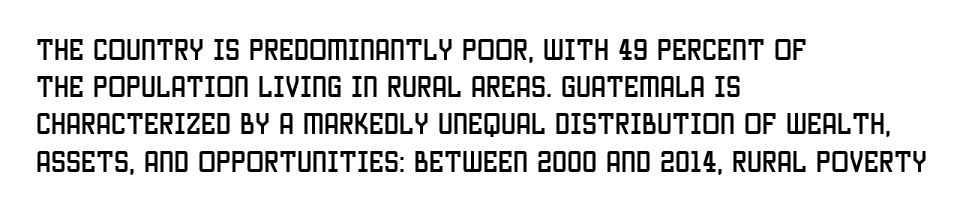
Interline gaps are of average width in this sample. The letters stand upright; this is a roman face. The face used here is rendered with its standard letterfit. Leftover space on each line is placed entirely after the last word. Beneath every word, the page is bare.
